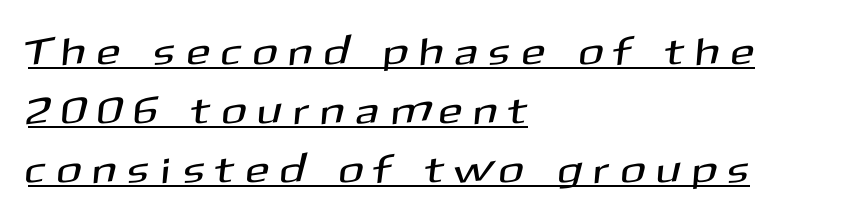
Tracking here is generous; glyphs stand well apart from one another. The ragged edge is on the right, which tells us the setting is flush left. I'd call this a sans setting — the letters go barefoot. These lines sit exactly where default settings would place them. The passage shown is underscored from start to finish. Think of a printed novel: that variable character pitch is what you see here.
